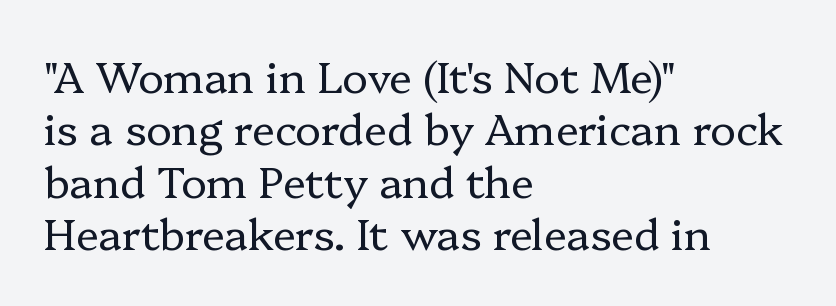
Q: Is the text bold? A: No.
Q: Is the text italic (slanted)? A: No, it is upright.
Q: Is the typeface a serif or a sans-serif typeface? A: Serif.
Q: Is the text underlined? A: No.
Q: How is the paragraph aligned? A: Left-aligned.
Q: Is the spacing between letters normal or unusually wide? A: Normal.
Q: Width (condensed, normal, or wide)? A: Normal.
Q: Stroke contrast? A: Low.
Q: x-height? A: Medium.
Q: Monospaced? A: No.
